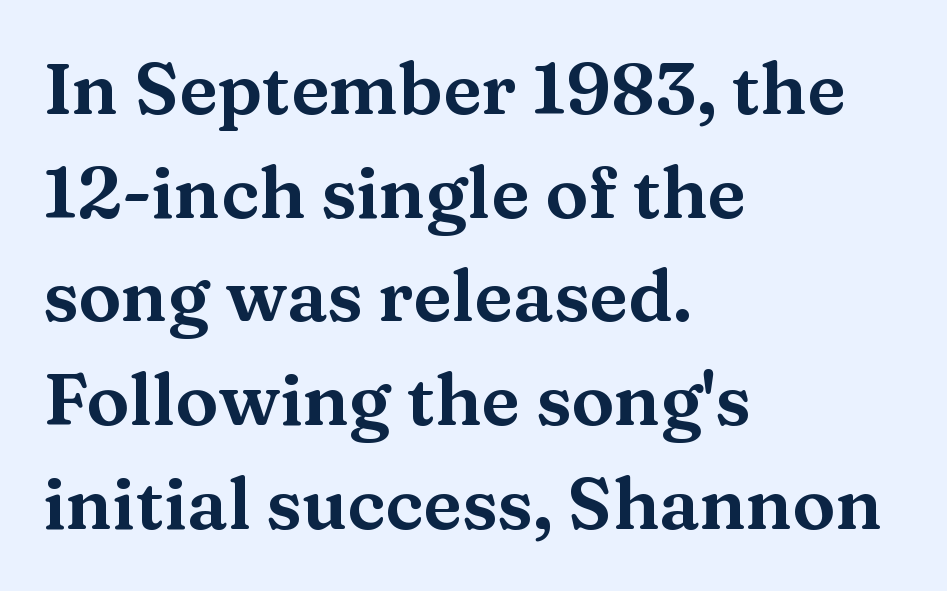
Quick note: not italic, upright. Is this a fixed-width face? No — the glyphs have proportional, varying widths. Each new line begins a customary step beneath the previous one. Caption: multi-line text, flush left, ragged right. A typesetter would call this zero additional tracking. The foot of each line stays bare and open.
